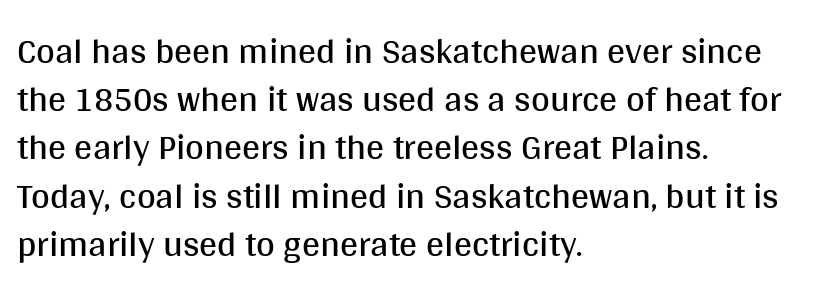
This rendering features lettering with no underline. Compared with a centered layout, this one pins lines to the left instead. Each new line begins a customary step beneath the previous one. Is the type heavy? It reads as light-to-regular instead.
